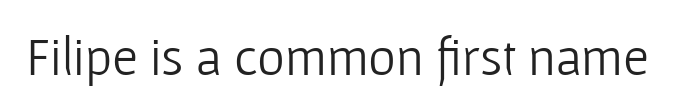
The image shows 53 px light sans-serif type, upright; set normal letter spacing, not underlined; low stroke contrast and a medium x-height.
